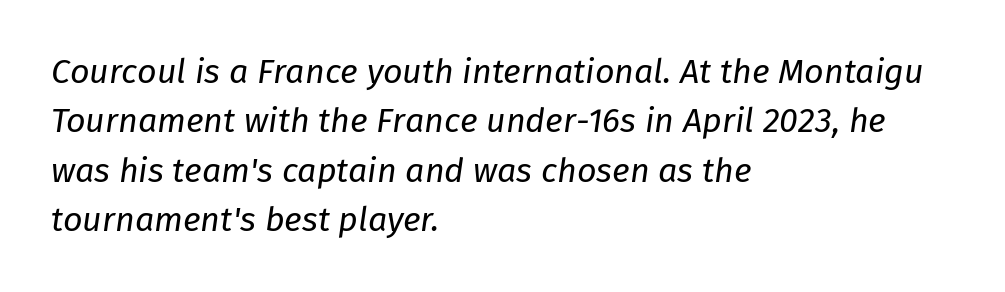
Q: Is the text bold? A: No.
Q: Is the text italic (slanted)? A: Yes, it leans right by about 8 degrees.
Q: Is the text underlined? A: No.
Q: How is the paragraph aligned? A: Left-aligned.
Q: Is the spacing between letters normal or unusually wide? A: Normal.
Q: Is the spacing between lines tight, normal or loose? A: Normal.
Q: Width (condensed, normal, or wide)? A: Normal.
Q: Stroke contrast? A: Low.
Q: x-height? A: Medium.
Q: Monospaced? A: No.
